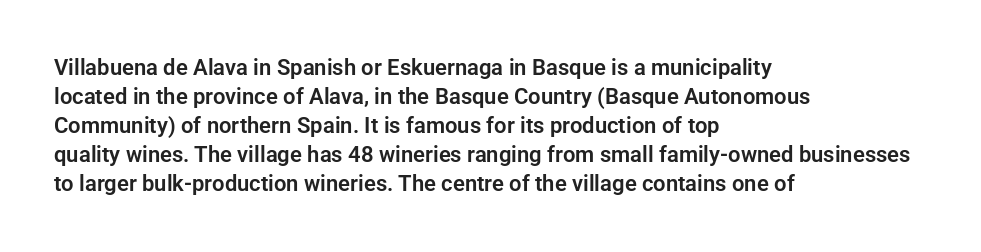
The image shows 22 px text type, upright; set left-aligned, normal line spacing (1.32x), normal letter spacing, not underlined.
